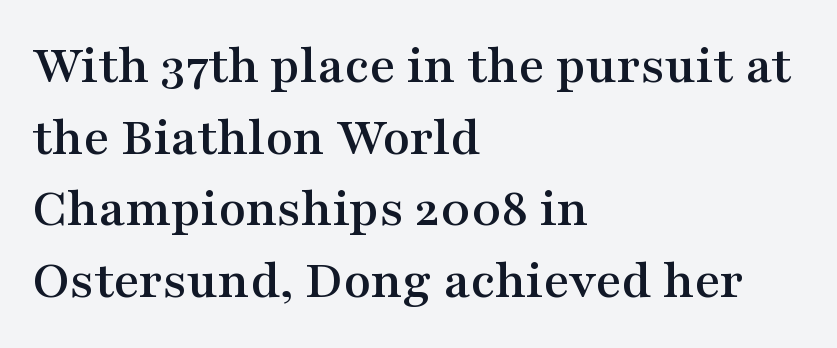
The type is set solid horizontally, with unmodified tracking. Only glyphs here, with clear space below each row. Evenly set lines give the paragraph a standard silhouette. Upright lettering throughout. The font family rendered here belongs to the serif group. Here the designer chose a conventional face with non-uniform glyph widths.
